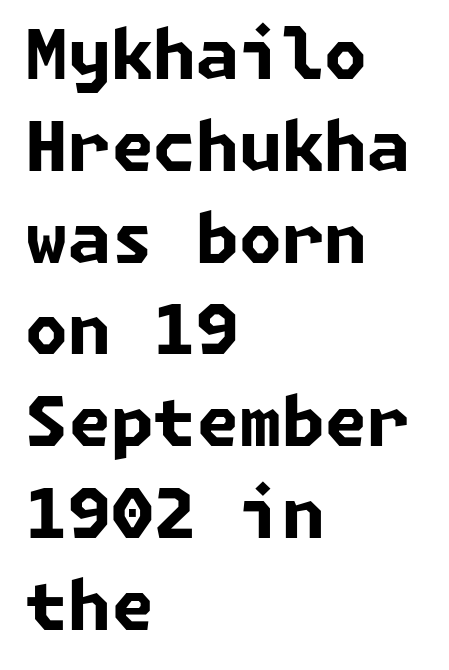
{"serif": "no", "bold": "yes", "weight": "bold", "width": "normal", "stroke_contrast": "low", "x_height": "medium", "underline": "no", "align": "left", "line_spacing": "normal", "line_spacing_ratio": 1.33, "letter_spacing": "normal", "letter_spacing_em": 0.0, "glyph_px": 69}
